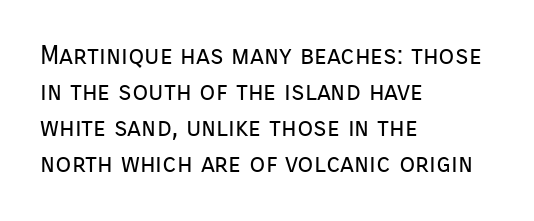
Q: Is the text bold? A: No.
Q: Is the text italic (slanted)? A: No, it is upright.
Q: Is the text underlined? A: No.
Q: How is the paragraph aligned? A: Left-aligned.
Q: Is the spacing between letters normal or unusually wide? A: Normal.
Q: Is the spacing between lines tight, normal or loose? A: Normal.
